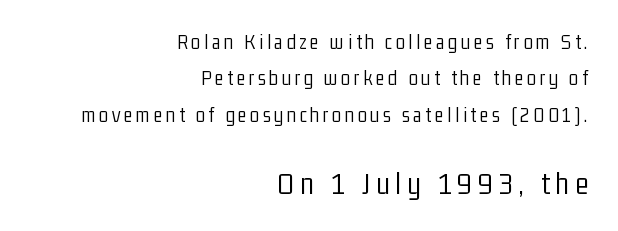
{"serif": "no", "italic": "no", "bold": "no", "weight": "light", "width": "condensed", "stroke_contrast": "low", "x_height": "medium", "monospaced": "no", "underline": "no", "align": "right", "line_spacing_ratio": 1.73, "larger_block": "second", "size_ratio": 1.52, "glyph_px": 32}
